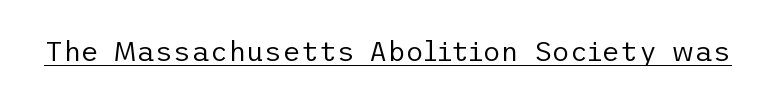
Stem width sits at or under what a default text font uses. Tracking value appears to be zero — textbook default spacing. Type style note: lacks serifs. Do the letters lean? They stand straight.
